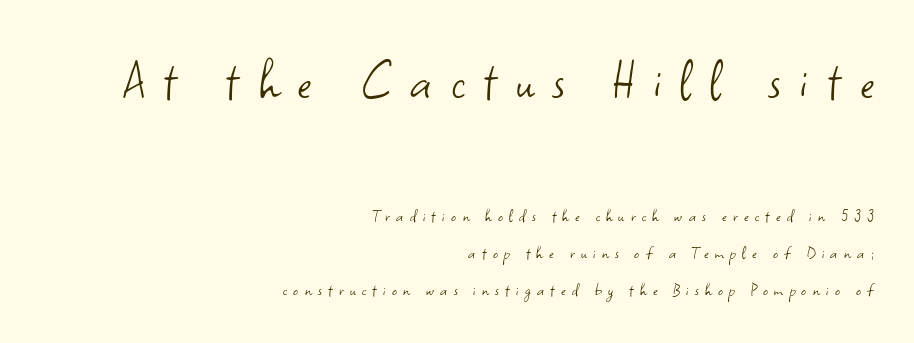
{"serif": "no", "bold": "no", "weight": "light", "width": "normal", "stroke_contrast": "low", "x_height": "small", "monospaced": "no", "underline": "no", "align": "right", "line_spacing_ratio": 1.85, "letter_spacing": "wide", "letter_spacing_em": 0.31, "larger_block": "first", "size_ratio": 3.05, "glyph_px": 61}
